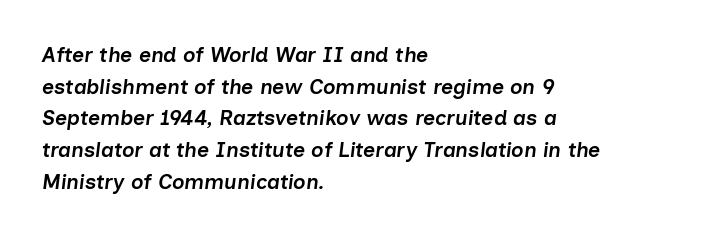
{"italic": "yes", "lean": "right", "slant_degrees": 7, "bold": "semi", "underline": "no", "align": "left", "line_spacing": "normal", "line_spacing_ratio": 1.51, "letter_spacing": "normal", "letter_spacing_em": 0.0, "glyph_px": 21}
